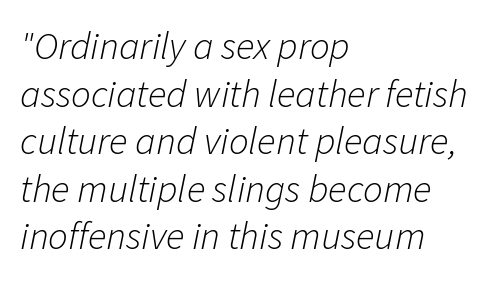
{"italic": "yes", "lean": "right", "slant_degrees": 11, "bold": "no", "weight": "light", "width": "normal", "stroke_contrast": "low", "x_height": "medium", "monospaced": "no", "underline": "no", "align": "left", "line_spacing_ratio": 1.22, "letter_spacing": "normal", "letter_spacing_em": 0.0, "glyph_px": 39}
